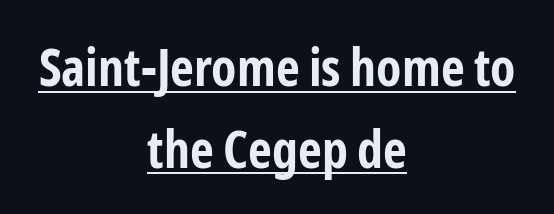
{"serif": "no", "italic": "no", "bold": "yes", "weight": "bold", "width": "condensed", "stroke_contrast": "low", "x_height": "medium", "monospaced": "no", "underline": "yes", "align": "center", "line_spacing": "normal", "line_spacing_ratio": 1.57, "letter_spacing": "normal", "letter_spacing_em": 0.0, "glyph_px": 52}
